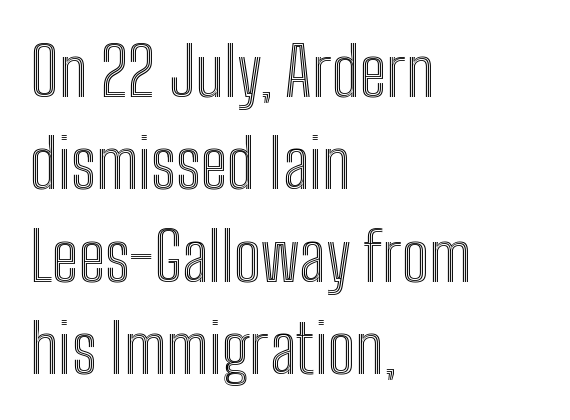
Leading matches the norm, producing a regular column. Is the letter spacing exaggerated? No — it looks like the ordinary default. Note the varied advance widths — an 'i' is clearly narrower than an 'm'. Quick note: not italic, upright. The setting favours the left margin, as ordinary paragraphs usually do.
